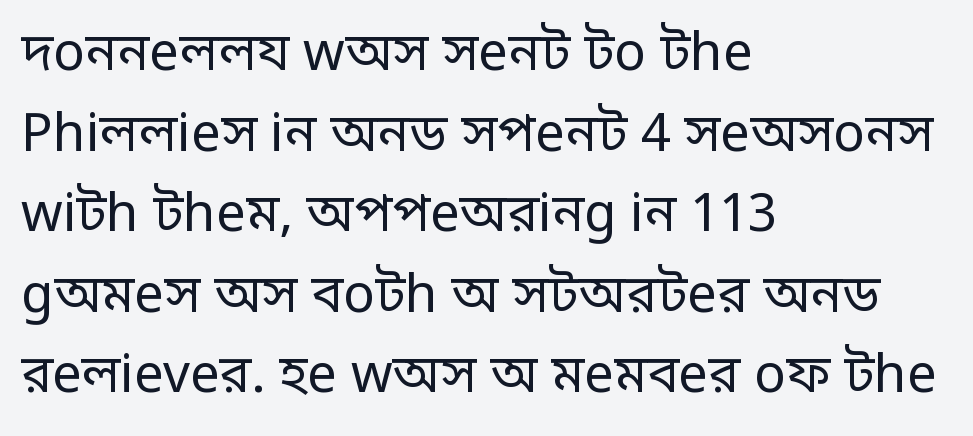
This rendering employs a face without finishing strokes, i.e., a sans-serif. Decoration check: the copy has no underline. The rendering anchors every line to the left-hand side. Spacing between characters is what you'd get straight out of the box. Vertical strokes here are truly vertical.
